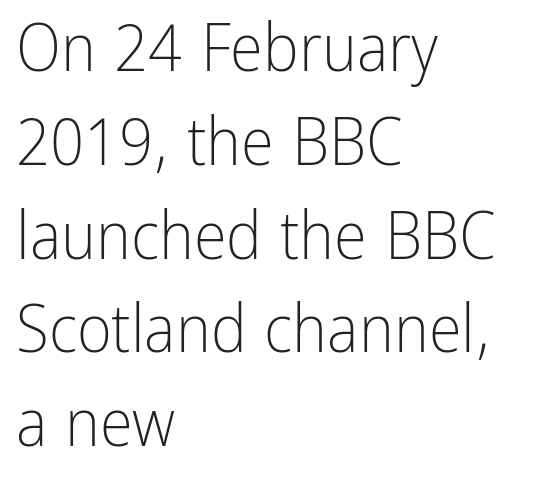
The image shows 67 px light, condensed sans-serif type, upright; set left-aligned, normal line spacing (1.4x), normal letter spacing, not underlined; low stroke contrast and a medium x-height.
